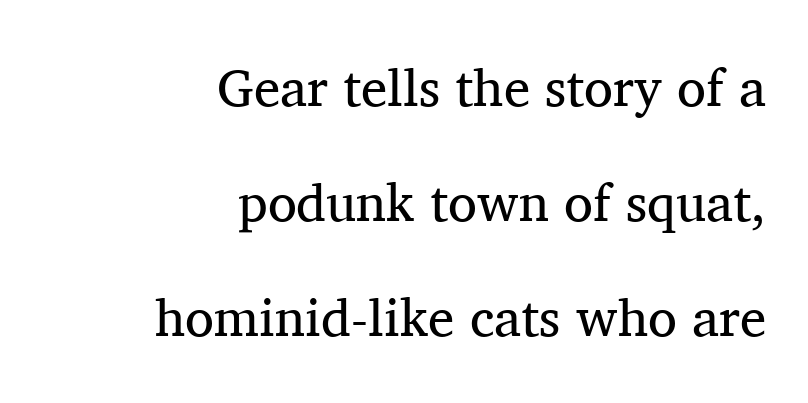
The lines are quadded right. The font's upright variant was chosen for this text. The lines are spread far apart with generous leading. Here the designer chose a conventional face with non-uniform glyph widths. How are the letters spaced? Ordinarily, with no added tracking.
